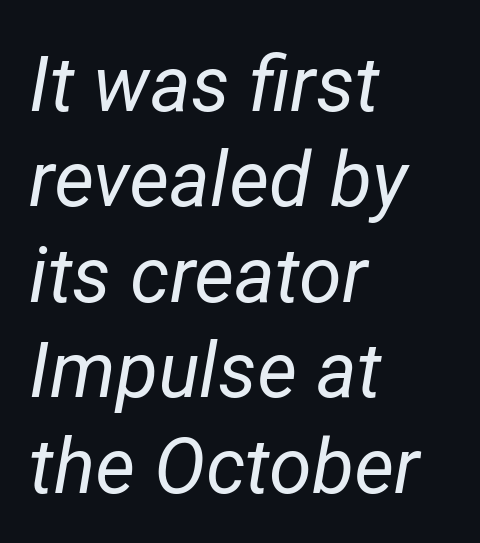
The image shows 77 px regular-weight type, italic (leaning right); set left-aligned, line spacing 1.24x, normal letter spacing, not underlined; low stroke contrast and a medium x-height.
